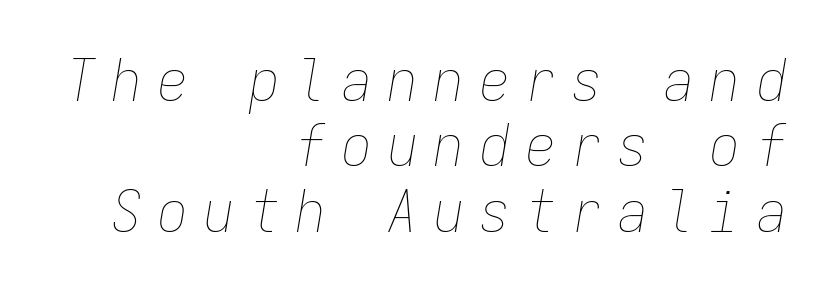
The image shows 59 px thin, condensed type, italic (leaning right), monospaced; set right-aligned, tight line spacing (1.11x), unusually wide letter spacing (+0.28 em), not underlined; low stroke contrast and a medium x-height.
